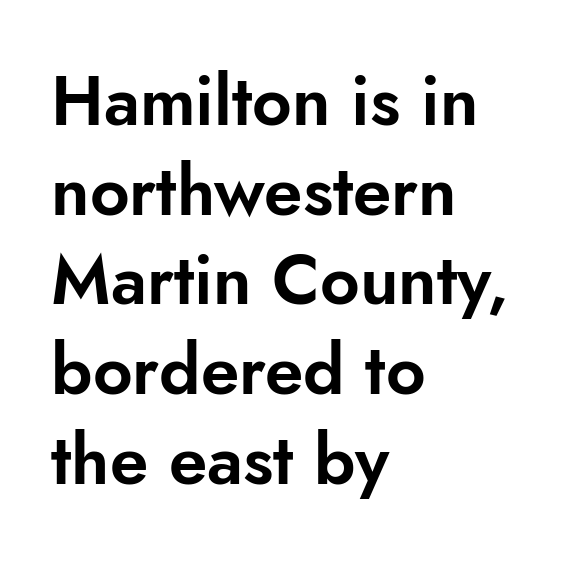
Q: Is the text italic (slanted)? A: No, it is upright.
Q: Is the typeface a serif or a sans-serif typeface? A: Sans-serif.
Q: Is the text underlined? A: No.
Q: How is the paragraph aligned? A: Left-aligned.
Q: Is the spacing between letters normal or unusually wide? A: Normal.
Q: Is the spacing between lines tight, normal or loose? A: Normal.
Q: Width (condensed, normal, or wide)? A: Normal.
Q: Stroke contrast? A: Low.
Q: x-height? A: Small.
Q: Monospaced? A: No.
